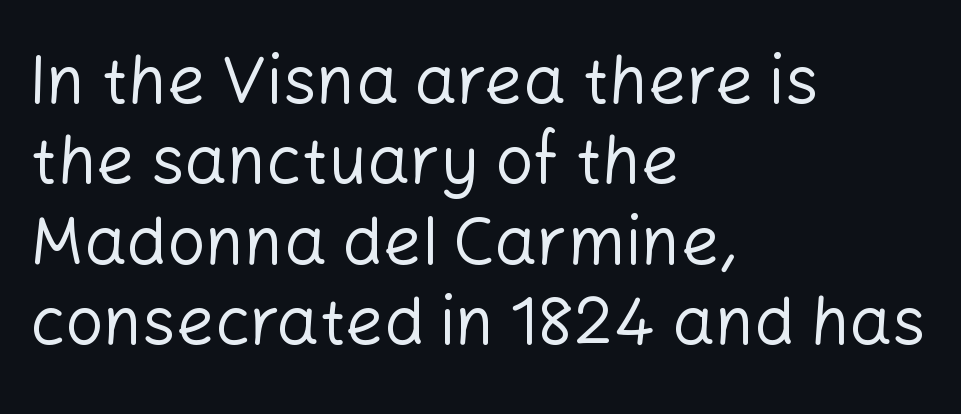
Bare-footed words on every line. Standard letterfit; no display-style spreading of the glyphs. Characters remain perfectly vertical along every line. Spacing verdict: proportional, widths tailored to each character. Does the copy run flush right? No — it runs flush left.
